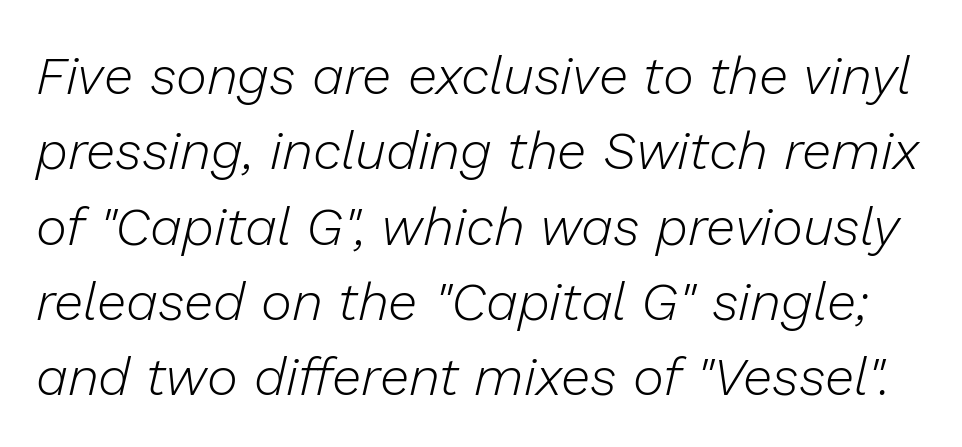
How are the letters spaced? Ordinarily, with no added tracking. The passage shown is typed in a proportional face where columns would drift. Designer's note — italics engaged. The space directly below the letters is spotless. Counters stay open thanks to moderate or lighter strokes.
